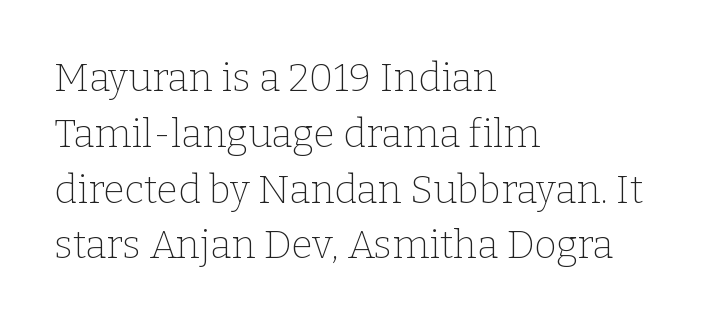
The image shows 39 px thin serif type, upright; set left-aligned, normal line spacing (1.43x), normal letter spacing, not underlined; low stroke contrast and a medium x-height.
